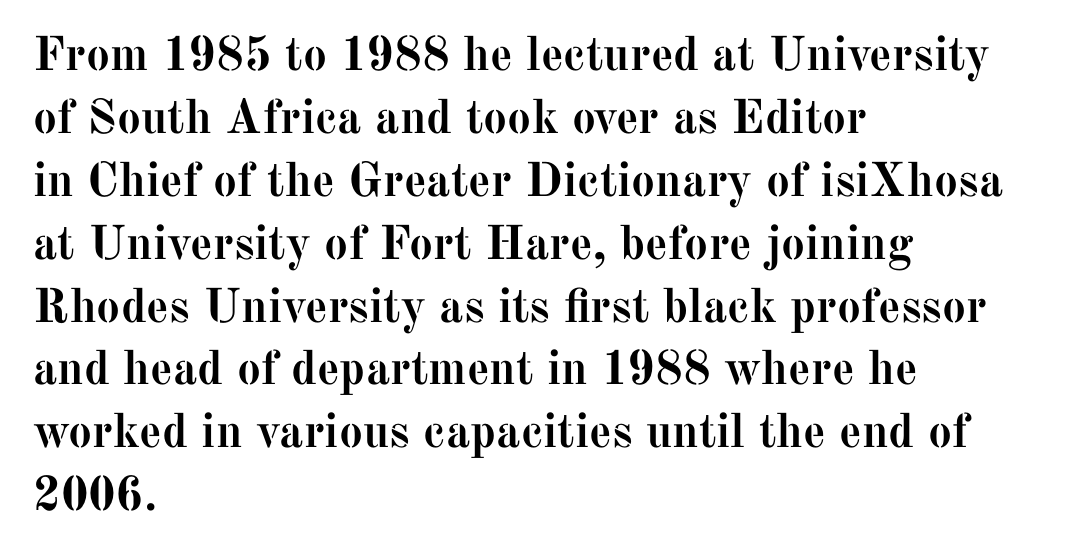
The image shows 48 px semibold serif type, upright; set left-aligned, normal line spacing (1.31x), normal letter spacing, not underlined; medium stroke contrast and a medium x-height.
